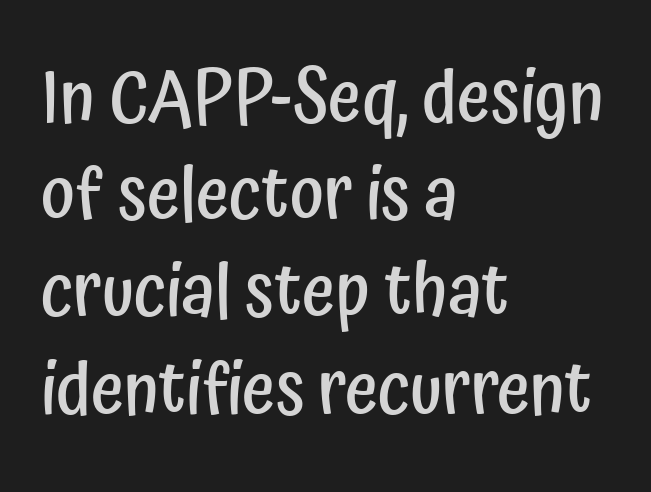
Each word holds together tightly as a unit, with standard inter-letter gaps. Designer's note — italics off, roman on. Normally led — the rows are evenly, conventionally spaced. Every row of glyphs begins at an identical x-position on the left. Is this a sans? Yes — the strokes have no serifs. The strip under each line holds only bare page.
